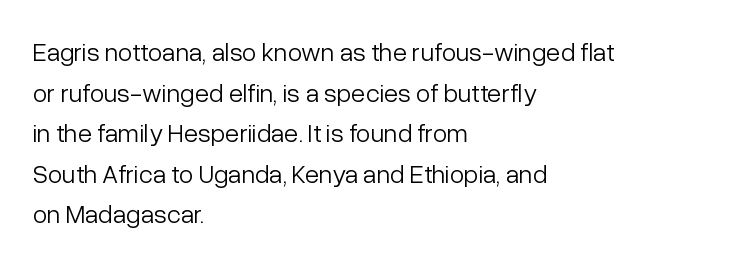
The image shows 26 px text type, upright; set left-aligned, normal line spacing (1.56x), normal letter spacing, not underlined.
